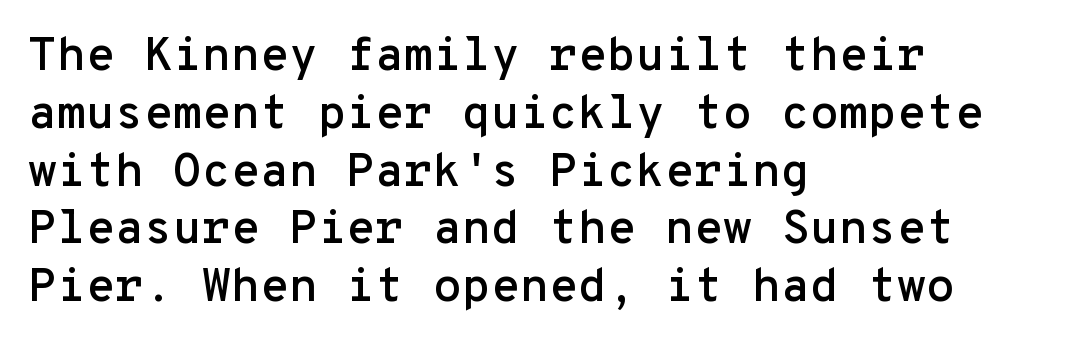
The image shows 47 px sans-serif type, upright, monospaced; set left-aligned, line spacing 1.23x, normal letter spacing, not underlined; low stroke contrast and a medium x-height.
